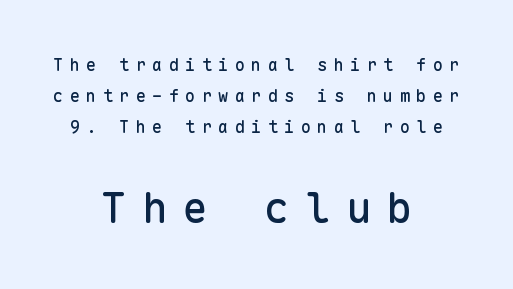
{"serif": "no", "italic": "no", "width": "normal", "stroke_contrast": "low", "x_height": "medium", "monospaced": "yes", "underline": "no", "align": "center", "line_spacing_ratio": 1.83, "letter_spacing": "wide", "letter_spacing_em": 0.37, "larger_block": "second", "size_ratio": 2.47, "glyph_px": 42}
